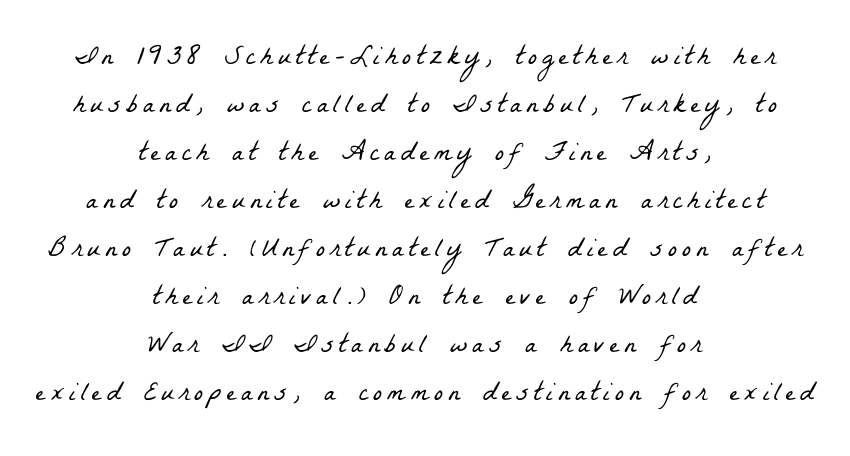
The image shows 27 px text type; set centered, line spacing 1.78x, not underlined.
